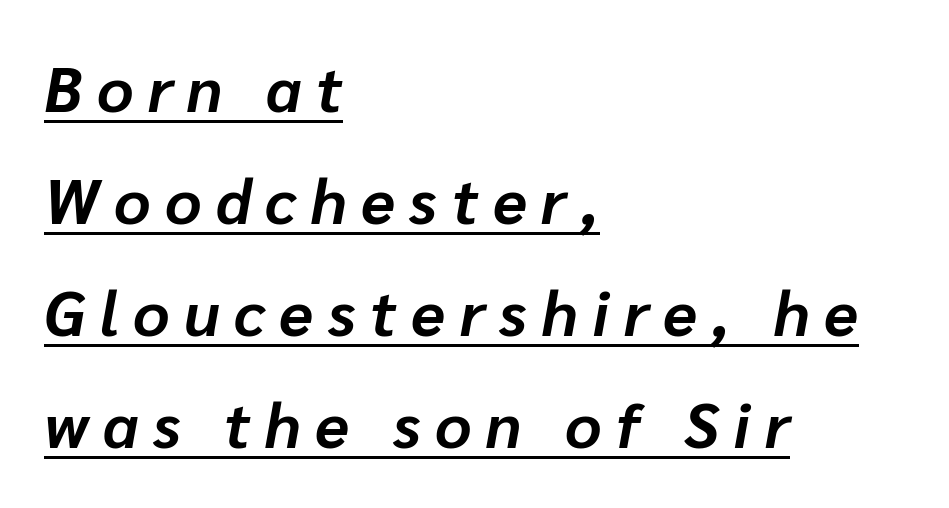
The lines are quadded left. The glyphs have the mass of a bold cut. Italic: yes, the glyphs are oblique. A continuous stroke trails under the words, as in a hyperlink. Observe the wide spacing: letters keep a clear distance from each other.
